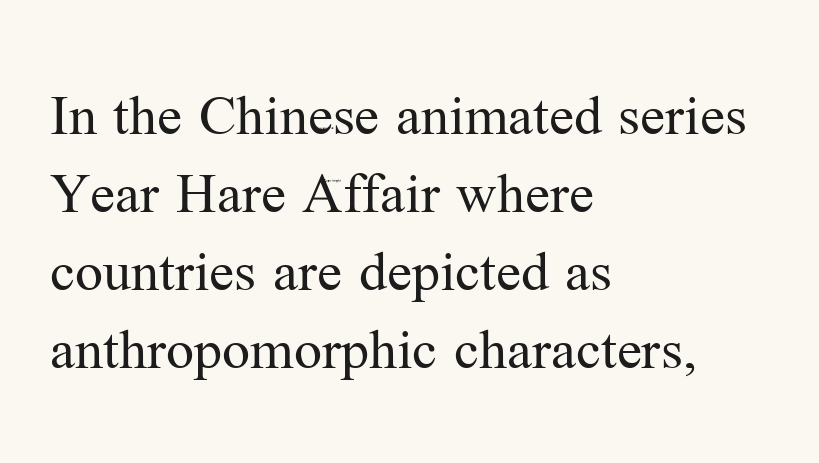
Q: Is the text bold? A: No.
Q: Is the text italic (slanted)? A: No, it is upright.
Q: Is the typeface a serif or a sans-serif typeface? A: Serif.
Q: Is the text underlined? A: No.
Q: How is the paragraph aligned? A: Left-aligned.
Q: Is the spacing between letters normal or unusually wide? A: Normal.
Q: Is the spacing between lines tight, normal or loose? A: Normal.
Q: Width (condensed, normal, or wide)? A: Normal.
Q: Stroke contrast? A: Medium.
Q: x-height? A: Medium.
Q: Monospaced? A: No.
